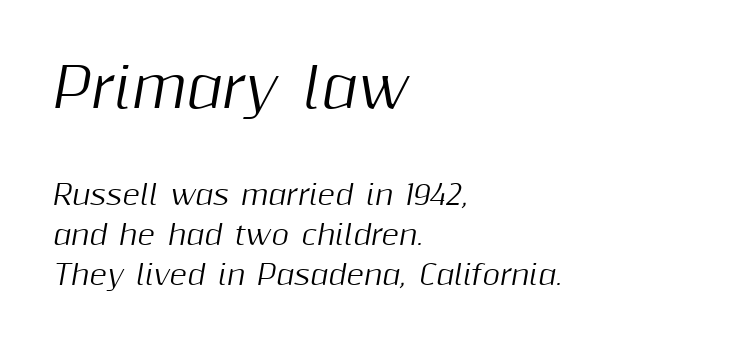
Q: Is the text italic (slanted)? A: Yes, it leans right by about 10 degrees.
Q: Is the text underlined? A: No.
Q: How is the paragraph aligned? A: Left-aligned.
Q: Is the spacing between letters normal or unusually wide? A: Normal.
Q: Is the spacing between lines tight, normal or loose? A: Normal.
Q: Which block of text is set in a larger size, the first (top) or the second (bottom)? A: The first (top) one.
Q: Width (condensed, normal, or wide)? A: Normal.
Q: Stroke contrast? A: Medium.
Q: x-height? A: Medium.
Q: Monospaced? A: No.
